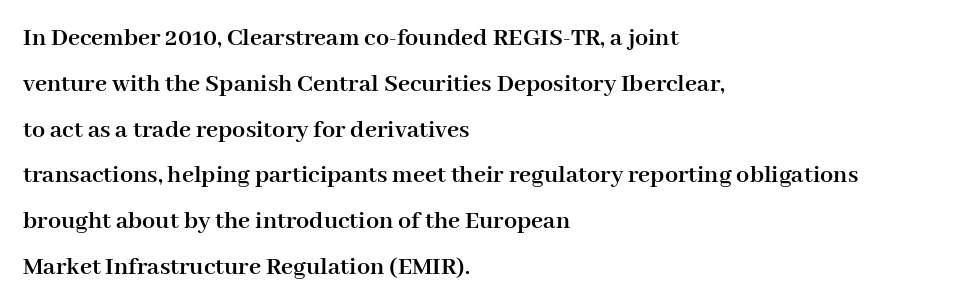
The letters stand straight up with perfectly vertical stems. The gap between lines stays unmarked. The letters are bold, with thick, heavy strokes. The setting favours the left margin, as ordinary paragraphs usually do. In terms of letterspacing, this is plain default setting.
